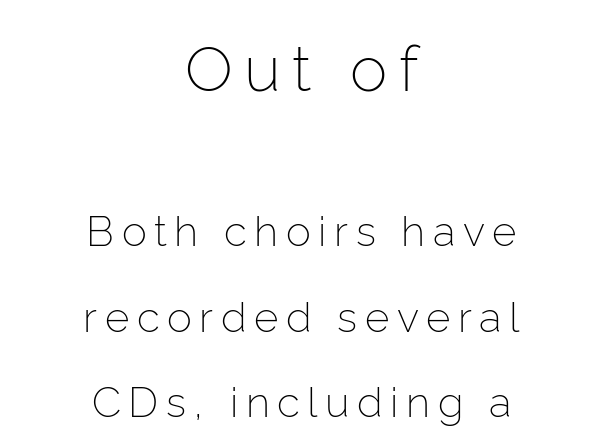
Q: Is the text bold? A: No.
Q: Is the text italic (slanted)? A: No, it is upright.
Q: Is the typeface a serif or a sans-serif typeface? A: Sans-serif.
Q: Is the text underlined? A: No.
Q: How is the paragraph aligned? A: Centered.
Q: Is the spacing between lines tight, normal or loose? A: Loose.
Q: Which block of text is set in a larger size, the first (top) or the second (bottom)? A: The first (top) one.
Q: Width (condensed, normal, or wide)? A: Normal.
Q: Stroke contrast? A: Low.
Q: x-height? A: Medium.
Q: Monospaced? A: No.
